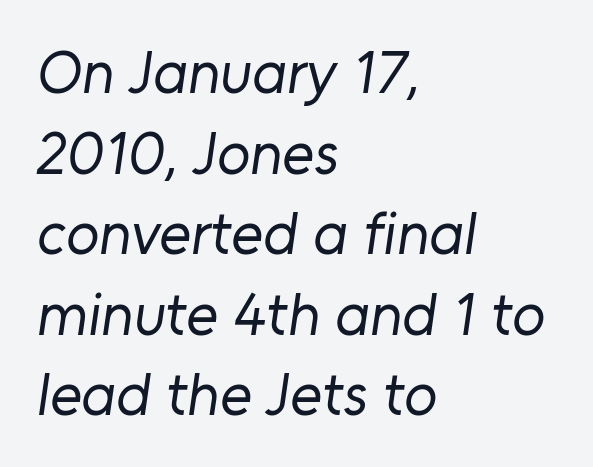
Q: Is the text bold? A: No.
Q: Is the typeface a serif or a sans-serif typeface? A: Sans-serif.
Q: Is the text underlined? A: No.
Q: How is the paragraph aligned? A: Left-aligned.
Q: Is the spacing between letters normal or unusually wide? A: Normal.
Q: Is the spacing between lines tight, normal or loose? A: Normal.
Q: Width (condensed, normal, or wide)? A: Normal.
Q: Stroke contrast? A: Low.
Q: x-height? A: Medium.
Q: Monospaced? A: No.
